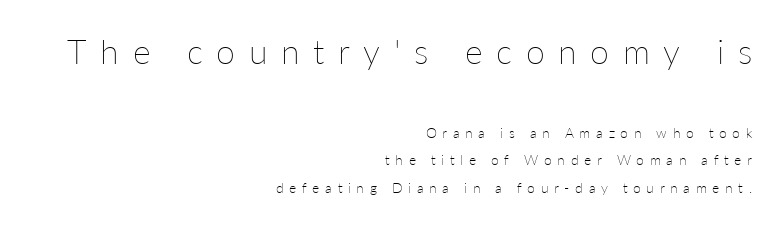
{"italic": "no", "bold": "no", "weight": "thin", "width": "normal", "stroke_contrast": "low", "x_height": "medium", "monospaced": "no", "underline": "no", "align": "right", "line_spacing": "loose", "line_spacing_ratio": 1.96, "letter_spacing": "wide", "letter_spacing_em": 0.4, "larger_block": "first", "size_ratio": 2.43, "glyph_px": 34}
